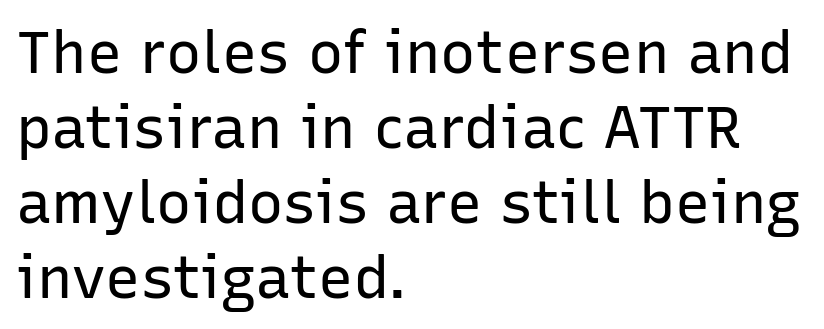
{"serif": "no", "italic": "no", "bold": "no", "weight": "regular", "width": "normal", "stroke_contrast": "low", "x_height": "medium", "monospaced": "no", "underline": "no", "align": "left", "line_spacing": "normal", "line_spacing_ratio": 1.27, "letter_spacing": "normal", "letter_spacing_em": 0.0, "glyph_px": 59}
